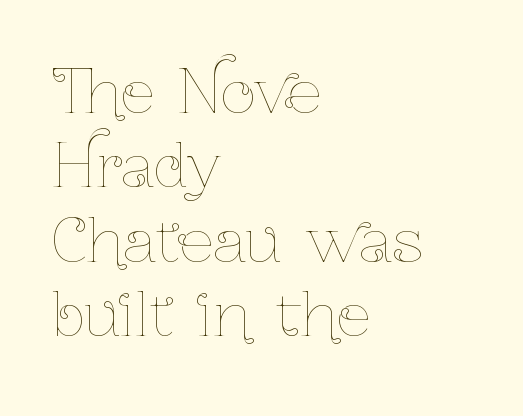
The image shows 60 px thin, condensed type, upright; set left-aligned, line spacing 1.24x, normal letter spacing, not underlined; low stroke contrast and a medium x-height.
